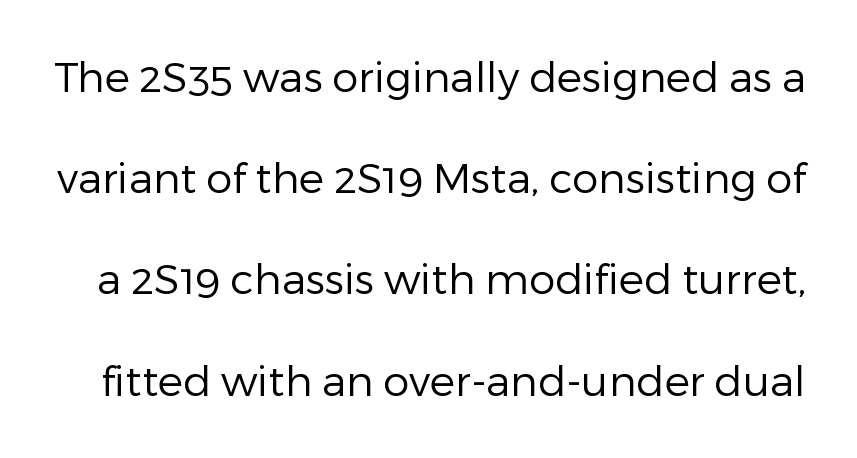
The image shows 42 px regular-weight sans-serif type, upright; set loose line spacing (2.41x), normal letter spacing, not underlined; low stroke contrast and a medium x-height.
